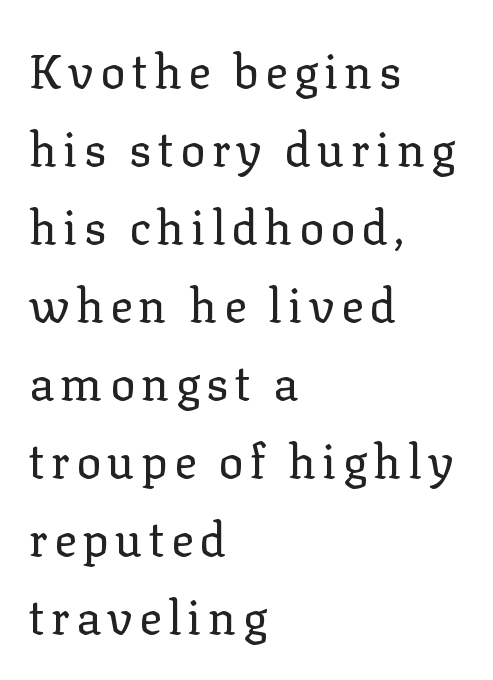
The passage is arranged the way most books set body copy — flush left. You could not count columns in this text — the font is proportionally spaced. The words here are not underlined. Do the letters lean? They stand straight. In terms of leading, this rendering sits right in the middle. Stem width sits at or under what a default text font uses.
